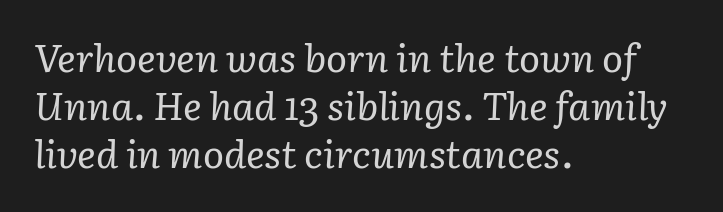
{"serif": "yes", "italic": "yes", "lean": "right", "slant_degrees": 3, "bold": "no", "weight": "regular", "width": "normal", "stroke_contrast": "low", "x_height": "medium", "monospaced": "no", "underline": "no", "align": "left", "line_spacing_ratio": 1.23, "letter_spacing": "normal", "letter_spacing_em": 0.0, "glyph_px": 39}
